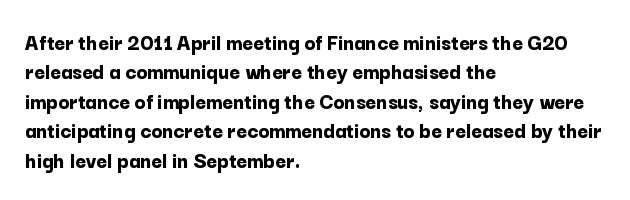
{"italic": "no", "bold": "yes", "underline": "no", "align": "left", "line_spacing": "normal", "line_spacing_ratio": 1.28, "letter_spacing": "normal", "letter_spacing_em": 0.0, "glyph_px": 23}
